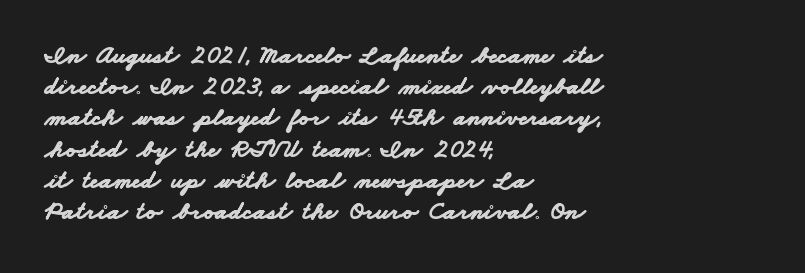
Q: Is the text bold? A: Yes.
Q: Is the text underlined? A: No.
Q: How is the paragraph aligned? A: Left-aligned.
Q: Is the spacing between letters normal or unusually wide? A: Normal.
